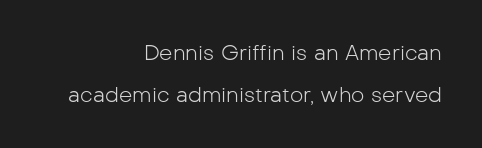
{"italic": "no", "bold": "no", "underline": "no", "align": "right", "line_spacing": "loose", "line_spacing_ratio": 1.98, "letter_spacing": "normal", "letter_spacing_em": 0.0, "glyph_px": 21}
